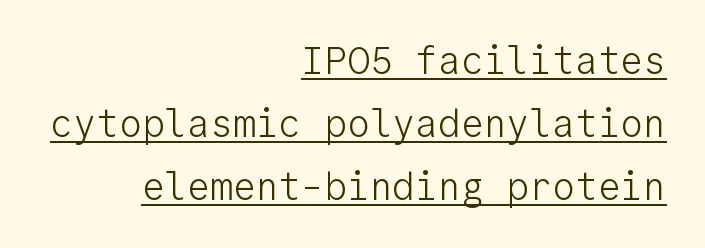
{"serif": "no", "italic": "no", "bold": "no", "weight": "light", "width": "normal", "stroke_contrast": "low", "x_height": "medium", "monospaced": "yes", "underline": "yes", "align": "right", "line_spacing": "normal", "line_spacing_ratio": 1.66, "letter_spacing": "normal", "letter_spacing_em": 0.0, "glyph_px": 38}
